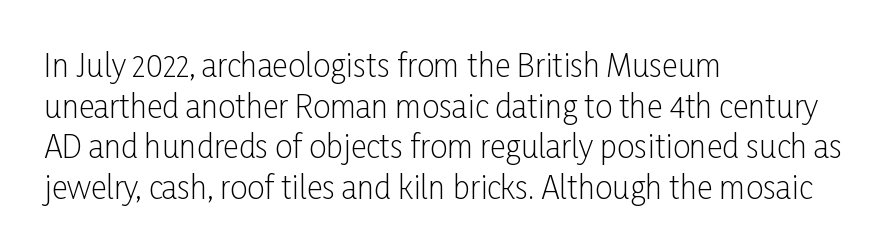
Ordinary non-slanted type is in use. The text block is weighted toward the left margin, trailing off unevenly rightward. This rendering features lettering with no underline. The typesetting does not lean heavy: it is not bold. Leading matches the norm, producing a regular column.
